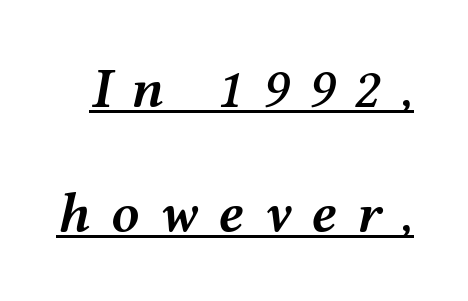
Q: Is the text bold? A: Semi-bold.
Q: Is the text italic (slanted)? A: Yes, it leans right by about 12 degrees.
Q: Is the text underlined? A: Yes.
Q: Is the spacing between letters normal or unusually wide? A: Unusually wide.
Q: Is the spacing between lines tight, normal or loose? A: Loose.
Q: Width (condensed, normal, or wide)? A: Wide.
Q: Stroke contrast? A: Medium.
Q: x-height? A: Medium.
Q: Monospaced? A: No.
